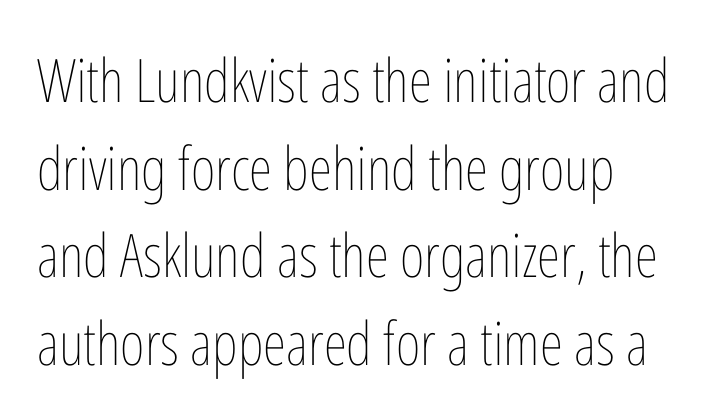
Q: Is the text bold? A: No.
Q: Is the text italic (slanted)? A: No, it is upright.
Q: Is the text underlined? A: No.
Q: Is the spacing between letters normal or unusually wide? A: Normal.
Q: Is the spacing between lines tight, normal or loose? A: Normal.
Q: Width (condensed, normal, or wide)? A: Condensed.
Q: Stroke contrast? A: Low.
Q: x-height? A: Medium.
Q: Monospaced? A: No.
